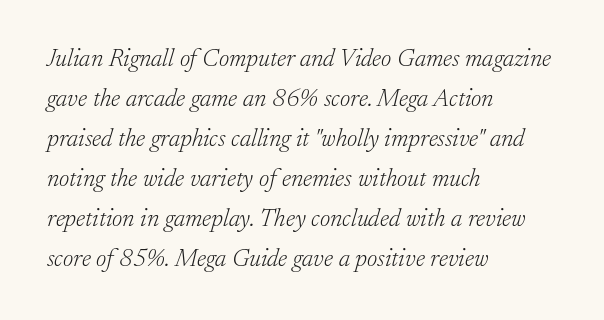
Bare-footed words on every line. Casual observation: everything's shoved over to the left. Slant detected: the letters are inclined. Ink coverage per letter is moderate at most. This block has exactly the height ordinary leading produces. Honestly, the letter spacing is just normal — you wouldn't notice it.
